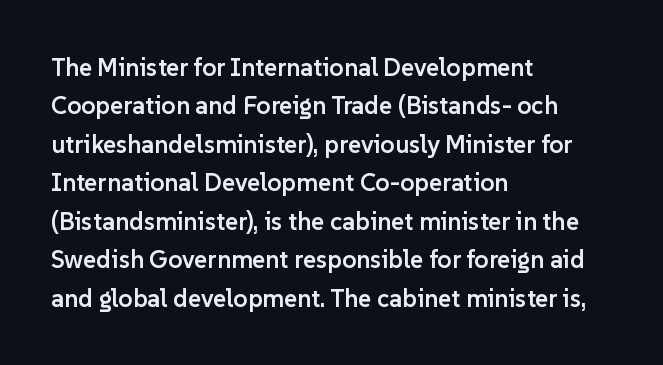
{"italic": "no", "bold": "semi", "underline": "no", "align": "left", "line_spacing": "normal", "line_spacing_ratio": 1.54, "letter_spacing": "normal", "letter_spacing_em": 0.0, "glyph_px": 25}
